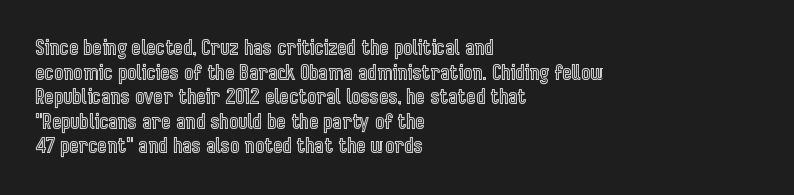
The image shows 20 px text type, upright; set left-aligned, line spacing 1.23x, normal letter spacing, not underlined.
